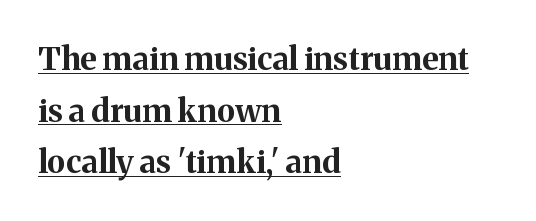
The image shows 32 px bold serif type, upright; set left-aligned, normal line spacing (1.61x), normal letter spacing, underlined; medium stroke contrast and a medium x-height.
